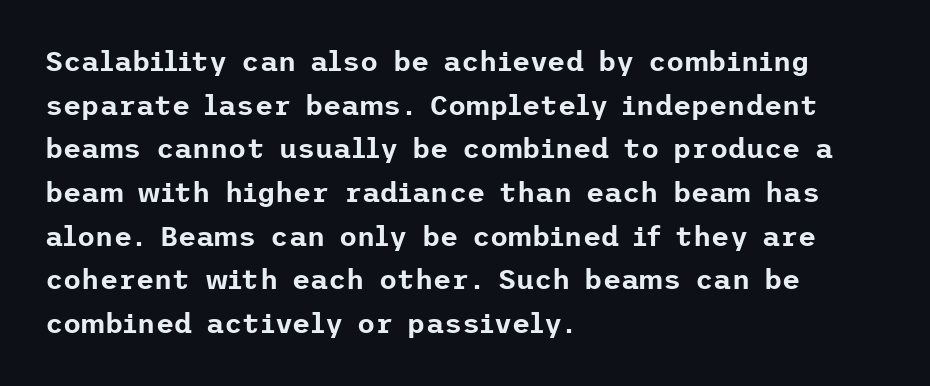
Q: Is the text italic (slanted)? A: No, it is upright.
Q: Is the typeface a serif or a sans-serif typeface? A: Sans-serif.
Q: Is the text underlined? A: No.
Q: How is the paragraph aligned? A: Left-aligned.
Q: Is the spacing between letters normal or unusually wide? A: Normal.
Q: Is the spacing between lines tight, normal or loose? A: Normal.
Q: Width (condensed, normal, or wide)? A: Normal.
Q: Stroke contrast? A: Low.
Q: x-height? A: Medium.
